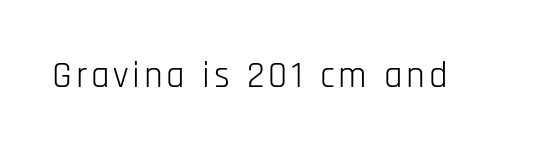
The axis of the letterforms is exactly vertical. Anything drawn beneath the words? Only blank space. The text was rendered using a sans face with plain stroke endings. Is the stroke heavy? The answer is a plain regular-or-lighter.
